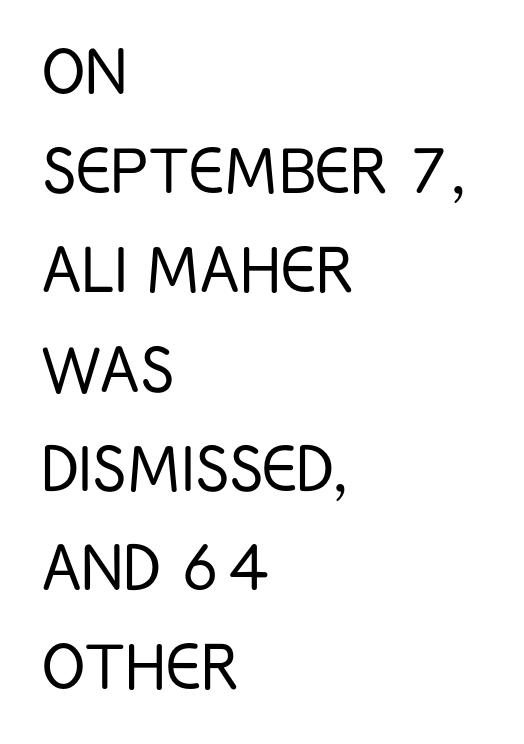
This reads as an unemphasized weight, regular at the heaviest. The passage is arranged the way most books set body copy — flush left. The type is set solid horizontally, with unmodified tracking. The axis of the letterforms is exactly vertical. The space directly below the letters is spotless. A sans-serif font was chosen for this passage.
